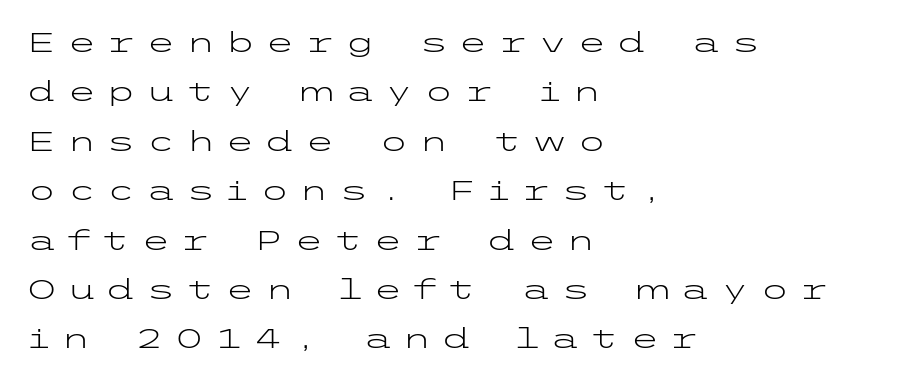
Q: Is the text bold? A: No.
Q: Is the text italic (slanted)? A: No, it is upright.
Q: Is the text underlined? A: No.
Q: How is the paragraph aligned? A: Left-aligned.
Q: Is the spacing between letters normal or unusually wide? A: Unusually wide.
